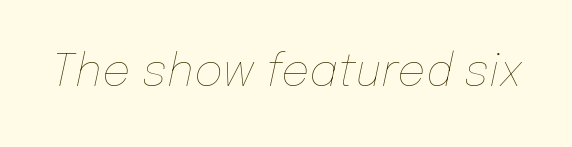
Q: Is the text bold? A: No.
Q: Is the text italic (slanted)? A: Yes, it leans right by about 12 degrees.
Q: Is the text underlined? A: No.
Q: Is the spacing between letters normal or unusually wide? A: Normal.
Q: Width (condensed, normal, or wide)? A: Normal.
Q: Stroke contrast? A: Low.
Q: x-height? A: Medium.
Q: Monospaced? A: No.
